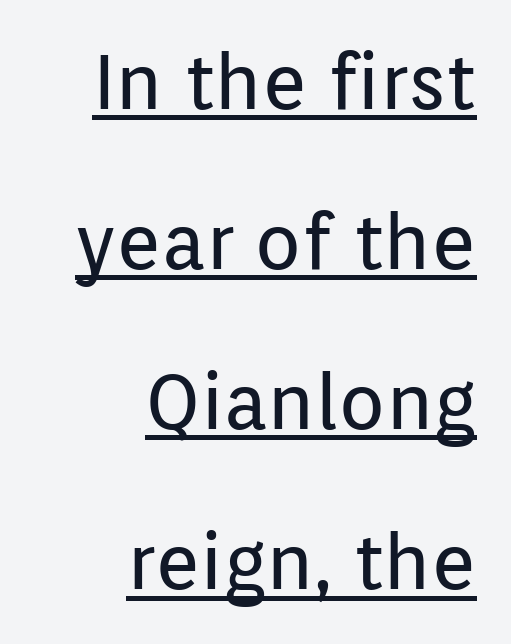
Q: Is the text bold? A: No.
Q: Is the text italic (slanted)? A: No, it is upright.
Q: Is the typeface a serif or a sans-serif typeface? A: Sans-serif.
Q: Is the text underlined? A: Yes.
Q: How is the paragraph aligned? A: Right-aligned.
Q: Is the spacing between letters normal or unusually wide? A: Normal.
Q: Is the spacing between lines tight, normal or loose? A: Loose.
Q: Width (condensed, normal, or wide)? A: Normal.
Q: Stroke contrast? A: Low.
Q: x-height? A: Medium.
Q: Monospaced? A: No.
